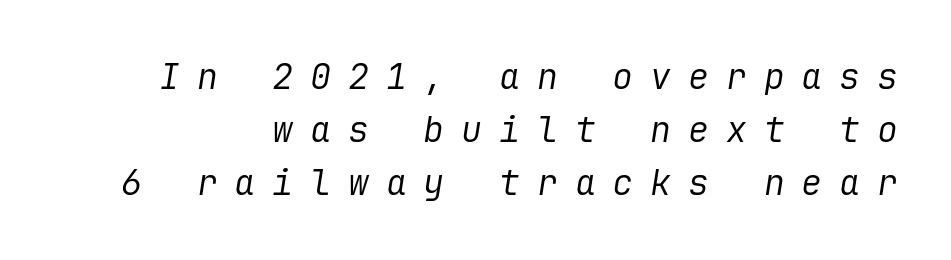
Nothing heavy about these letters — not bold at all. Looking at the ascenders, they clearly lean. The passage shown has open, widely tracked lettering throughout. The passage shown is not underscored anywhere. Whoever set this chose a conventional vertical rhythm.
